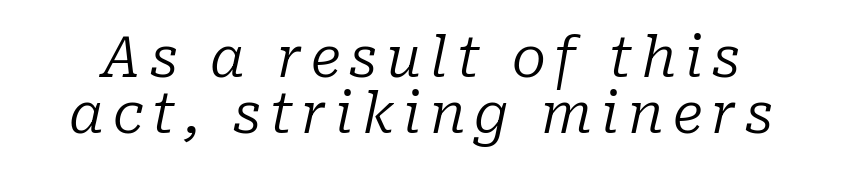
Stroke mass is kept to a normal reading level or below. The rendering uses a small line-height, squeezing the rows. The glyphs in this specimen are seriffed. The face used here is proportionally spaced, like ordinary book or web type. Style check: oblique.
